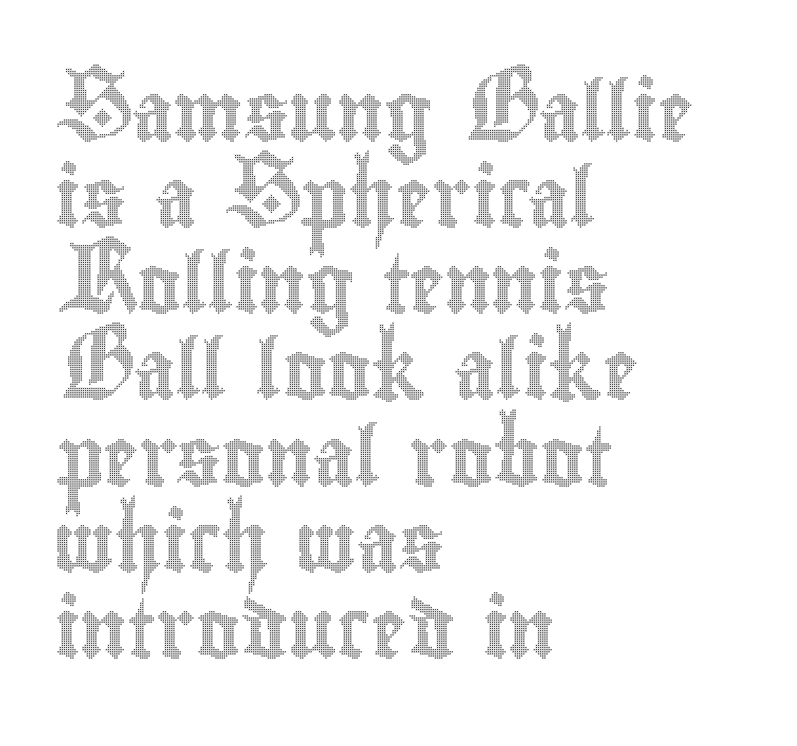
In terms of posture, this sample is upright. You could not count columns in this text — the font is proportionally spaced. The vertical gap from one line to the next is medium. What stands out about the letter spacing? Nothing — it is the standard amount. Caption: multi-line text, flush left, ragged right.
